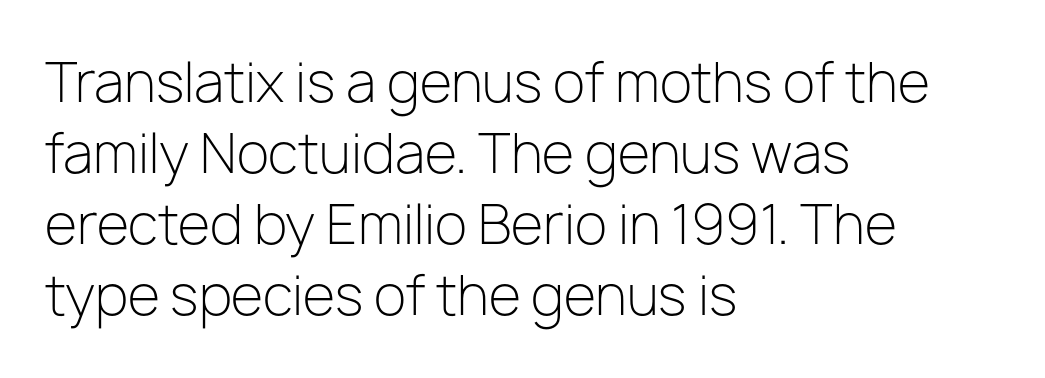
The specimen reads as upright at a glance. The area under the type is left untouched. Notice how descenders clear the ascenders below comfortably — that's standard leading. The letters carry no serifs — their stems end cleanly without finishing strokes.
